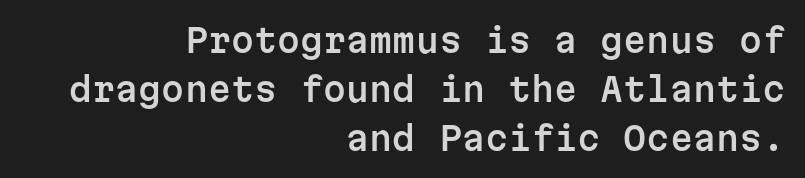
The image shows 33 px sans-serif type, upright, monospaced; set right-aligned, normal line spacing (1.48x), normal letter spacing, not underlined; low stroke contrast and a medium x-height.
